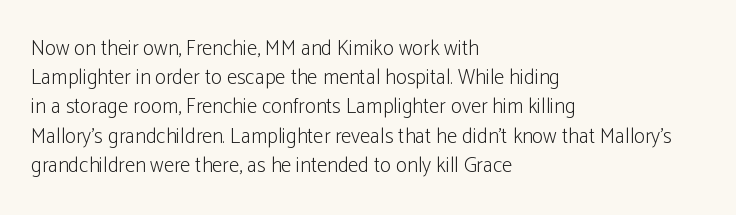
Tracking here is standard; glyphs follow each other at the usual distance. Heft: none added — not bold. These lines are set flush left with a ragged right edge. The letters stand straight up with perfectly vertical stems. Has an underline been added? It has not.
